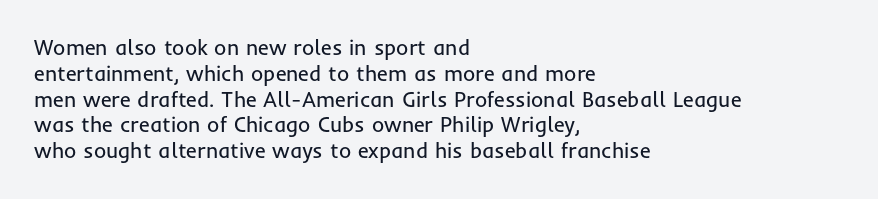
The image shows 21 px text type, upright; set left-aligned, line spacing 1.23x, normal letter spacing, not underlined.
